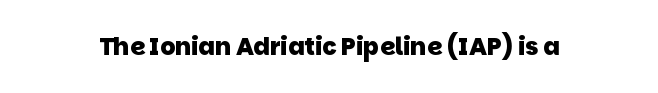
The image shows 24 px bold type; set normal letter spacing, not underlined.
